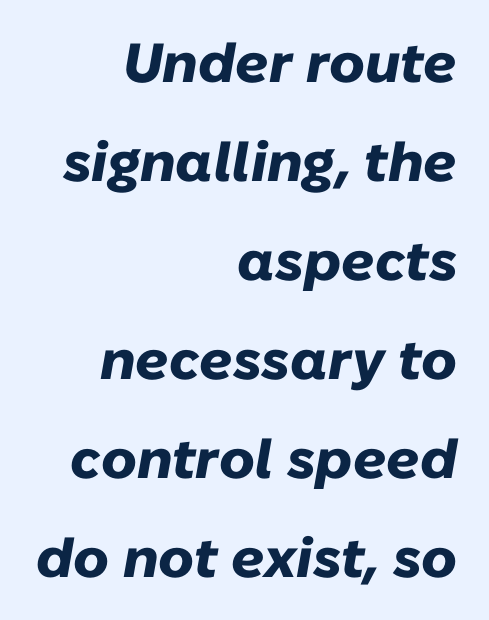
{"italic": "yes", "lean": "right", "slant_degrees": 10, "bold": "yes", "weight": "heavy", "width": "normal", "stroke_contrast": "low", "x_height": "medium", "monospaced": "no", "underline": "no", "align": "right", "line_spacing_ratio": 1.8, "letter_spacing": "normal", "letter_spacing_em": 0.0, "glyph_px": 55}
